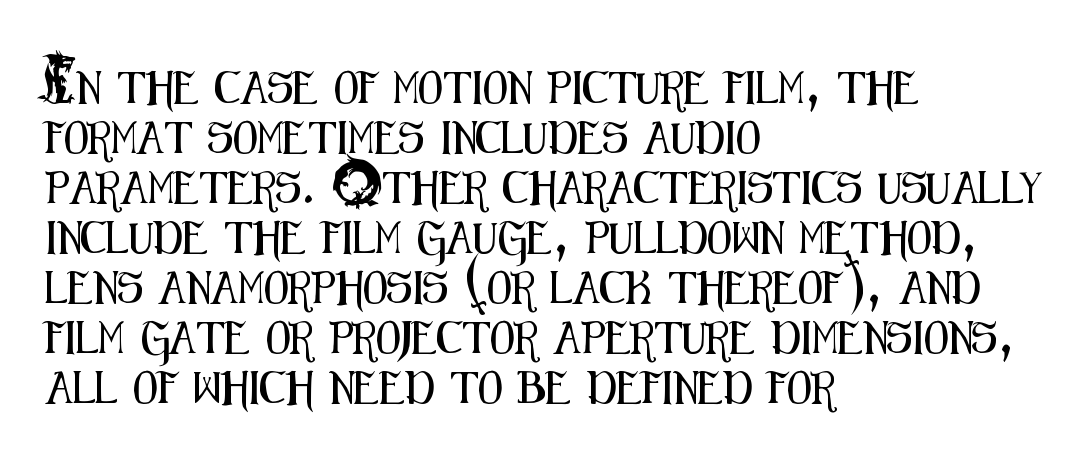
Q: Is the text italic (slanted)? A: No, it is upright.
Q: Is the typeface a serif or a sans-serif typeface? A: Sans-serif.
Q: Is the text underlined? A: No.
Q: How is the paragraph aligned? A: Left-aligned.
Q: Is the spacing between letters normal or unusually wide? A: Normal.
Q: Is the spacing between lines tight, normal or loose? A: Normal.
Q: Width (condensed, normal, or wide)? A: Condensed.
Q: Stroke contrast? A: Medium.
Q: x-height? A: Small.
Q: Monospaced? A: No.
